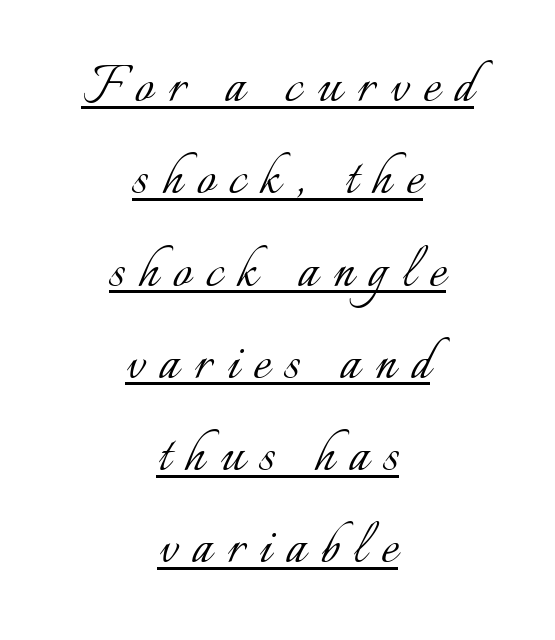
The image shows 65 px light type; set centered, normal line spacing (1.42x), unusually wide letter spacing (+0.23 em), underlined; low stroke contrast and a small x-height.
